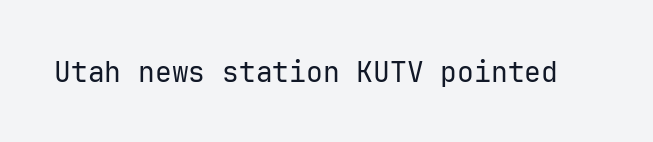
{"serif": "no", "italic": "no", "bold": "no", "weight": "regular", "width": "normal", "stroke_contrast": "low", "x_height": "medium", "monospaced": "yes", "underline": "no", "letter_spacing": "normal", "letter_spacing_em": 0.0, "glyph_px": 28}
